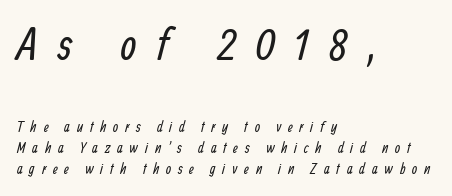
{"serif": "no", "bold": "no", "weight": "regular", "width": "condensed", "stroke_contrast": "low", "x_height": "medium", "monospaced": "no", "underline": "no", "align": "left", "line_spacing": "normal", "line_spacing_ratio": 1.42, "letter_spacing": "wide", "letter_spacing_em": 0.45, "larger_block": "first", "size_ratio": 3.0, "glyph_px": 45}
